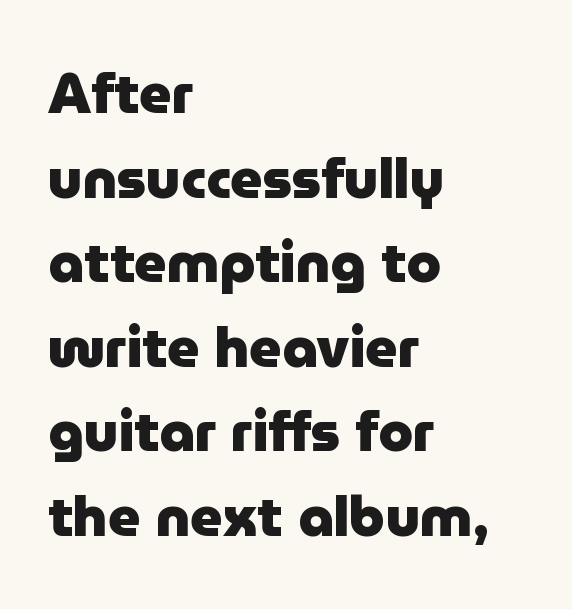
The image shows 56 px heavy sans-serif type, upright; set left-aligned, normal line spacing (1.51x), normal letter spacing, not underlined; low stroke contrast and a medium x-height.
